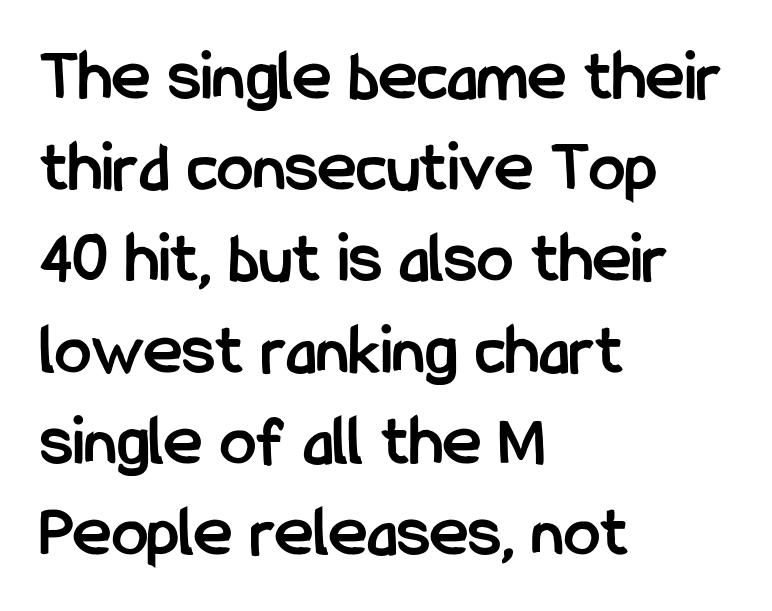
The image shows 73 px semibold, condensed sans-serif type, upright; set left-aligned, normal line spacing (1.25x), normal letter spacing, not underlined; low stroke contrast and a medium x-height.
